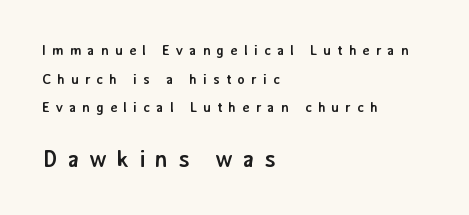
Vertical strokes here are truly vertical. Is the letter spacing exaggerated? Yes — the characters are pushed far apart. Check under the words: just untouched page. These lines stack with their left ends in a neat column. Heavy-handed strokes throughout: this text is bold. Whoever set this made the second block the dominant, larger element.
